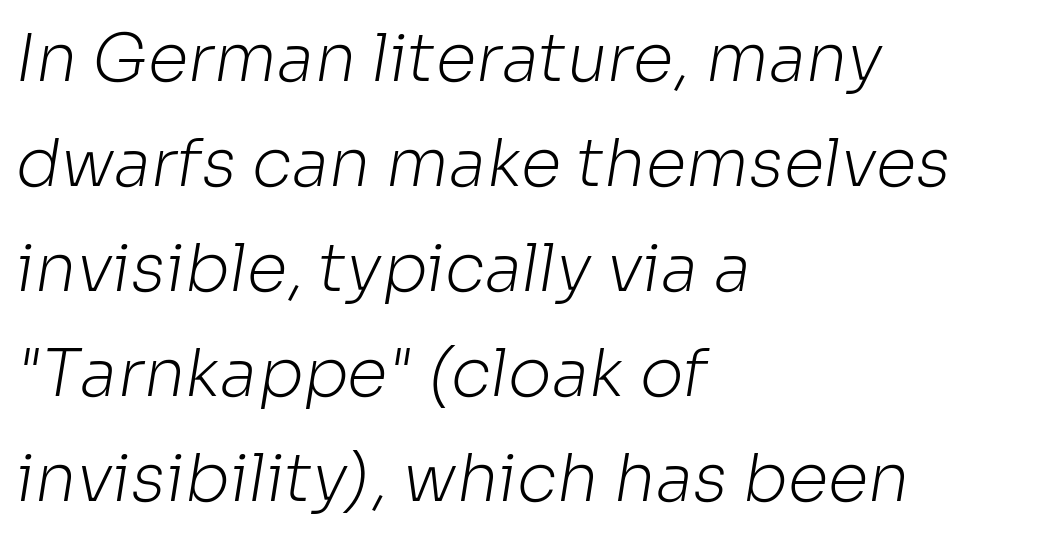
Q: Is the text bold? A: No.
Q: Is the typeface a serif or a sans-serif typeface? A: Sans-serif.
Q: Is the text underlined? A: No.
Q: How is the paragraph aligned? A: Left-aligned.
Q: Is the spacing between letters normal or unusually wide? A: Normal.
Q: Is the spacing between lines tight, normal or loose? A: Normal.
Q: Width (condensed, normal, or wide)? A: Normal.
Q: Stroke contrast? A: Low.
Q: x-height? A: Medium.
Q: Monospaced? A: No.
